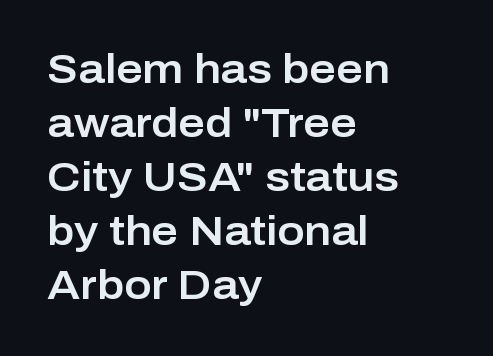
Q: Is the text italic (slanted)? A: No, it is upright.
Q: Is the typeface a serif or a sans-serif typeface? A: Sans-serif.
Q: Is the text underlined? A: No.
Q: How is the paragraph aligned? A: Left-aligned.
Q: Is the spacing between letters normal or unusually wide? A: Normal.
Q: Is the spacing between lines tight, normal or loose? A: Normal.
Q: Width (condensed, normal, or wide)? A: Normal.
Q: Stroke contrast? A: Low.
Q: x-height? A: Medium.
Q: Monospaced? A: No.
